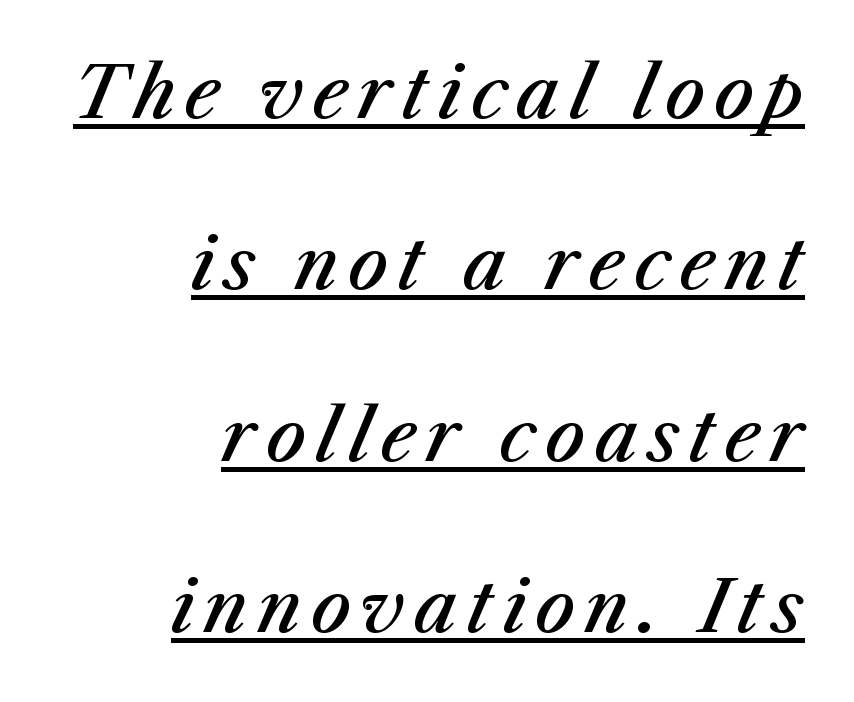
The image shows 70 px semibold type, italic (leaning right); set right-aligned, loose line spacing (2.45x), underlined; medium stroke contrast and a medium x-height.
